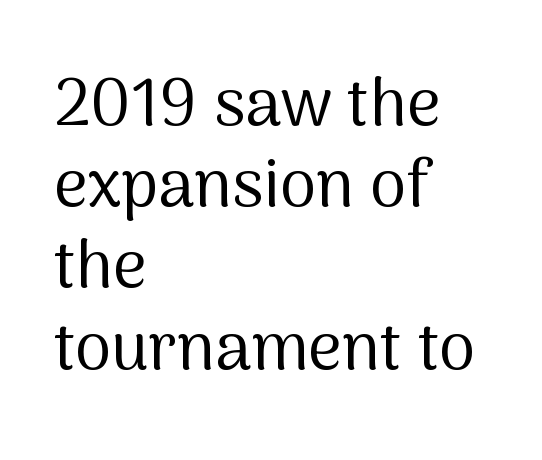
Beneath every word, the page is bare. The type family on display is of the sans-serif kind. This rendering leaves character spacing at its baseline value. Varying glyph widths throughout — classic text-font behaviour. Is the stroke heavy? The answer is a plain regular-or-lighter. A classic flush-left, rag-right setting is used for this passage.
